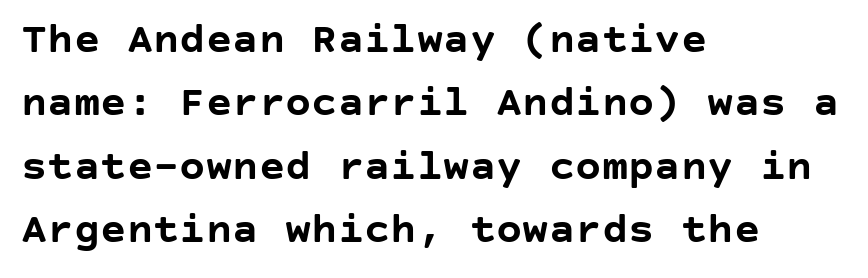
The image shows 44 px semibold sans-serif type, upright; set left-aligned, normal line spacing (1.44x), normal letter spacing, not underlined; low stroke contrast and a large x-height.
